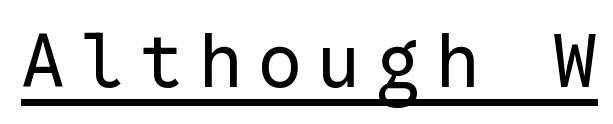
Q: Is the text bold? A: No.
Q: Is the text italic (slanted)? A: No, it is upright.
Q: Is the typeface a serif or a sans-serif typeface? A: Sans-serif.
Q: Is the text underlined? A: Yes.
Q: Is the spacing between letters normal or unusually wide? A: Unusually wide.
Q: Width (condensed, normal, or wide)? A: Normal.
Q: Stroke contrast? A: Low.
Q: x-height? A: Medium.
Q: Monospaced? A: Yes.
